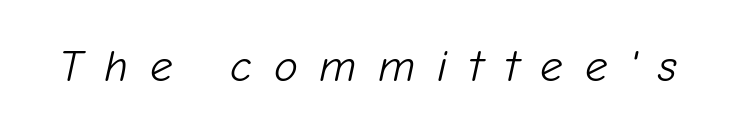
{"italic": "yes", "lean": "right", "slant_degrees": 12, "bold": "no", "weight": "light", "width": "normal", "stroke_contrast": "low", "x_height": "medium", "monospaced": "no", "underline": "no", "letter_spacing": "wide", "letter_spacing_em": 0.48, "glyph_px": 45}
